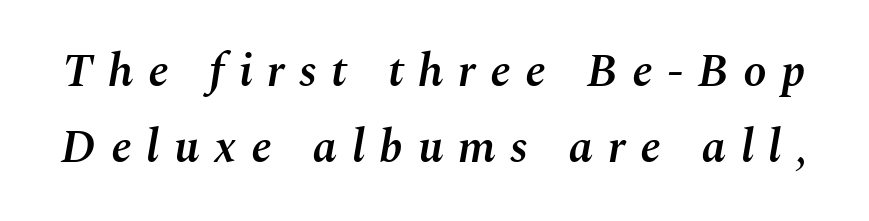
Q: Is the text bold? A: Semi-bold.
Q: Is the text italic (slanted)? A: Yes, it leans right by about 10 degrees.
Q: Is the text underlined? A: No.
Q: Is the spacing between letters normal or unusually wide? A: Unusually wide.
Q: Is the spacing between lines tight, normal or loose? A: Normal.
Q: Width (condensed, normal, or wide)? A: Normal.
Q: Stroke contrast? A: Medium.
Q: x-height? A: Medium.
Q: Monospaced? A: No.
